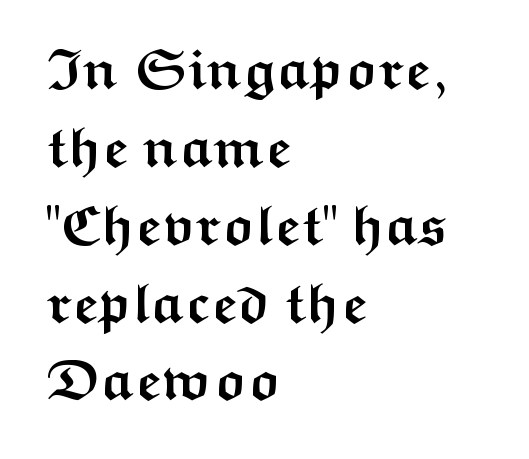
{"serif": "no", "italic": "no", "bold": "yes", "weight": "semibold", "width": "wide", "stroke_contrast": "medium", "x_height": "medium", "monospaced": "no", "underline": "no", "align": "left", "line_spacing": "normal", "line_spacing_ratio": 1.39, "letter_spacing": "normal", "letter_spacing_em": 0.0, "glyph_px": 56}
